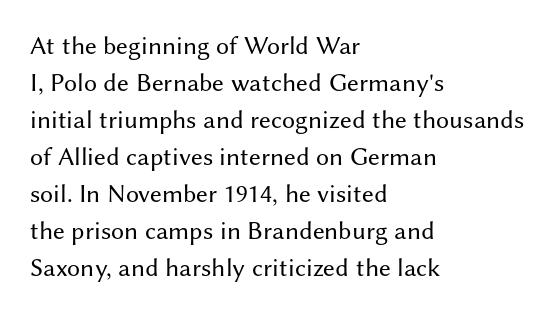
The image shows 26 px text type, upright; set left-aligned, normal line spacing (1.42x), normal letter spacing, not underlined.
